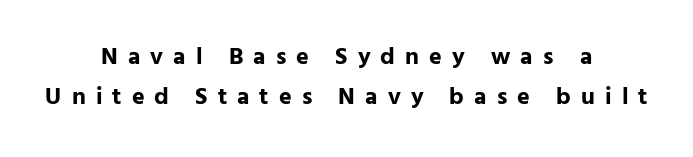
{"italic": "no", "bold": "yes", "underline": "no", "align": "center", "line_spacing": "normal", "line_spacing_ratio": 1.67, "letter_spacing": "wide", "letter_spacing_em": 0.42, "glyph_px": 24}
